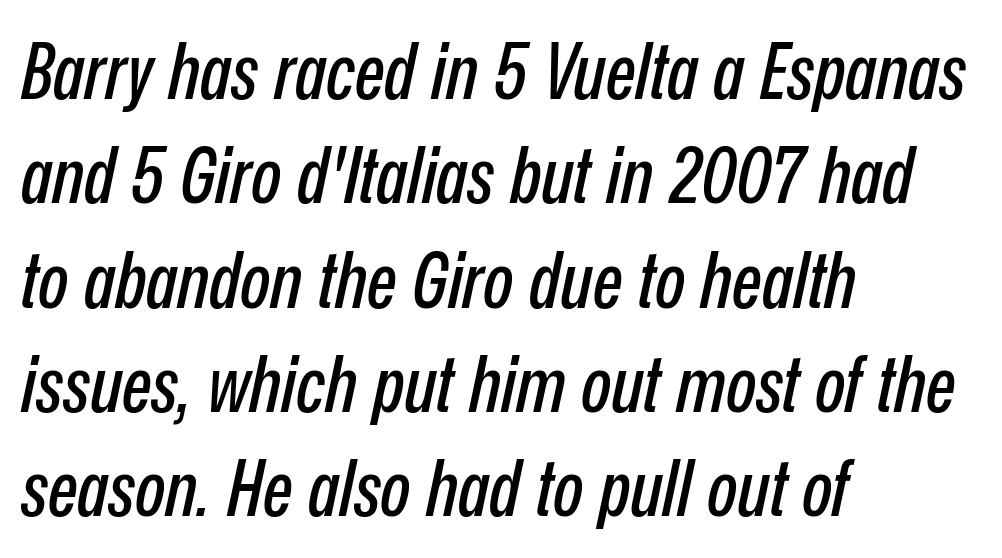
{"italic": "yes", "lean": "right", "slant_degrees": 12, "width": "condensed", "stroke_contrast": "low", "x_height": "medium", "monospaced": "no", "underline": "no", "align": "left", "line_spacing": "normal", "line_spacing_ratio": 1.32, "letter_spacing": "normal", "letter_spacing_em": 0.0, "glyph_px": 79}
